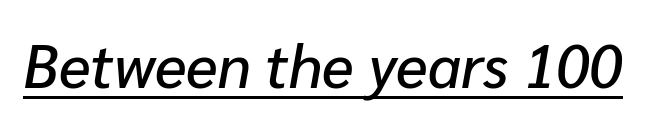
Note the varied advance widths — an 'i' is clearly narrower than an 'm'. This sample uses plain, unmodified letter spacing. It's the slanting kind of type. What decoration does the sample have? An underline.
